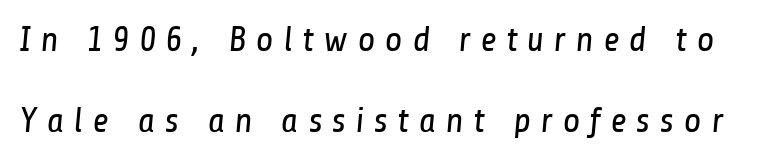
The image shows 36 px regular-weight, condensed sans-serif type; set loose line spacing (2.25x), unusually wide letter spacing (+0.26 em), not underlined; low stroke contrast and a medium x-height.
